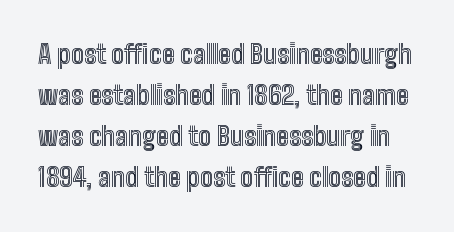
The image shows 26 px text type, upright; set normal line spacing (1.58x), normal letter spacing, not underlined.
